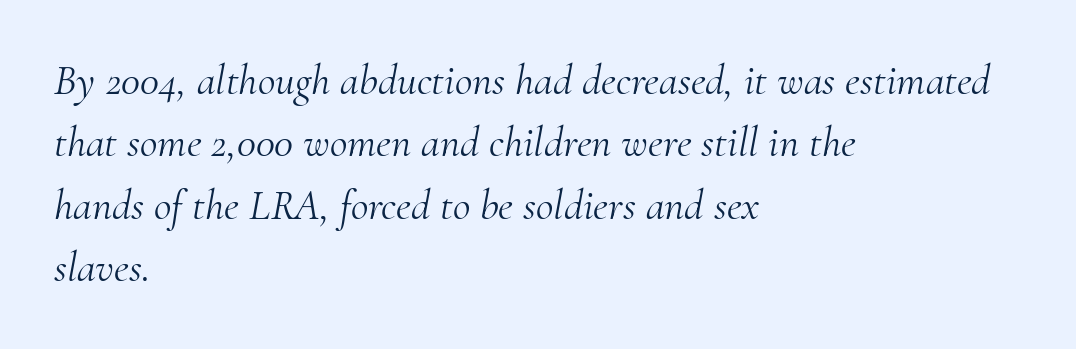
The image shows 43 px light serif type, italic (leaning right); set left-aligned, normal line spacing (1.45x), normal letter spacing, not underlined; medium stroke contrast and a small x-height.
